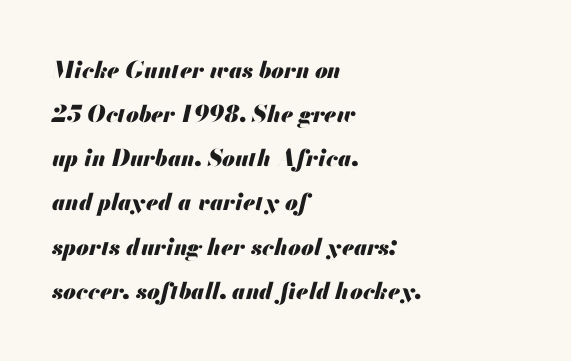
The image shows 23 px bold type, italic (leaning right); set left-aligned, loose line spacing (1.92x), normal letter spacing, not underlined.
